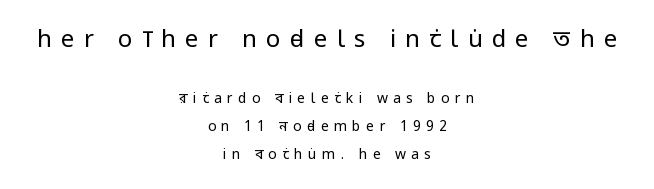
The image shows 24 px text type, upright; set centered, loose line spacing (1.97x), unusually wide letter spacing (+0.38 em), not underlined; the first (top) block is 1.71x larger.
